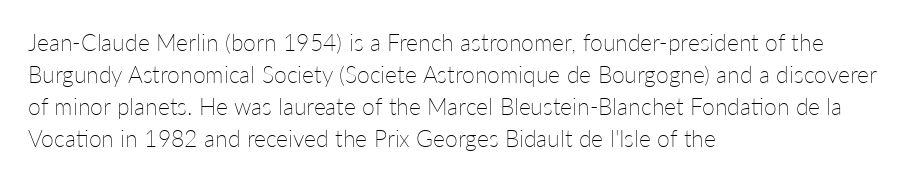
The image shows 23 px text type, upright; set left-aligned, normal line spacing (1.39x), normal letter spacing, not underlined.
